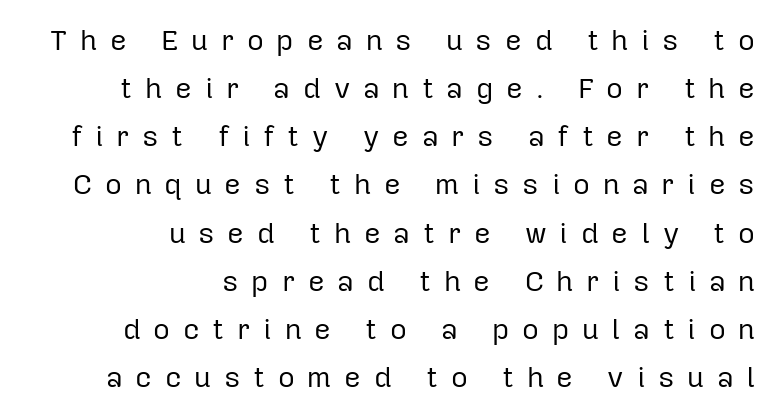
{"serif": "no", "italic": "no", "bold": "no", "weight": "regular", "width": "normal", "stroke_contrast": "low", "x_height": "medium", "monospaced": "no", "underline": "no", "align": "right", "line_spacing": "normal", "line_spacing_ratio": 1.66, "letter_spacing": "wide", "letter_spacing_em": 0.44, "glyph_px": 29}
